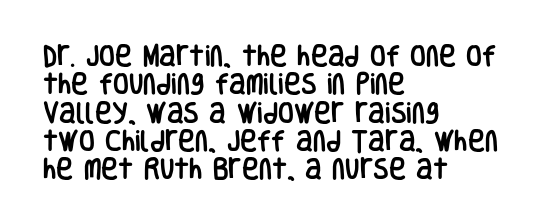
{"italic": "no", "underline": "no", "align": "left", "line_spacing_ratio": 1.23, "letter_spacing": "normal", "letter_spacing_em": 0.0, "glyph_px": 23}
